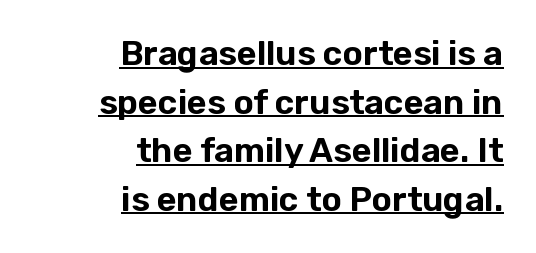
Q: Is the text italic (slanted)? A: No, it is upright.
Q: Is the typeface a serif or a sans-serif typeface? A: Sans-serif.
Q: Is the text underlined? A: Yes.
Q: How is the paragraph aligned? A: Right-aligned.
Q: Is the spacing between letters normal or unusually wide? A: Normal.
Q: Is the spacing between lines tight, normal or loose? A: Normal.
Q: Width (condensed, normal, or wide)? A: Normal.
Q: Stroke contrast? A: Low.
Q: x-height? A: Medium.
Q: Monospaced? A: No.
